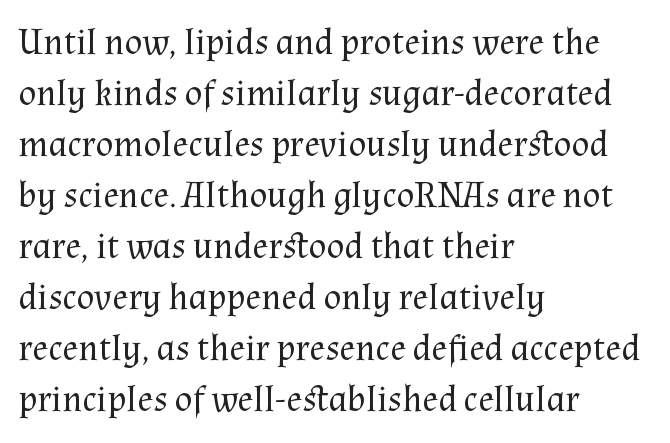
{"italic": "no", "bold": "no", "weight": "regular", "width": "normal", "stroke_contrast": "medium", "x_height": "medium", "monospaced": "no", "underline": "no", "align": "left", "line_spacing": "normal", "line_spacing_ratio": 1.38, "letter_spacing": "normal", "letter_spacing_em": 0.0, "glyph_px": 37}
